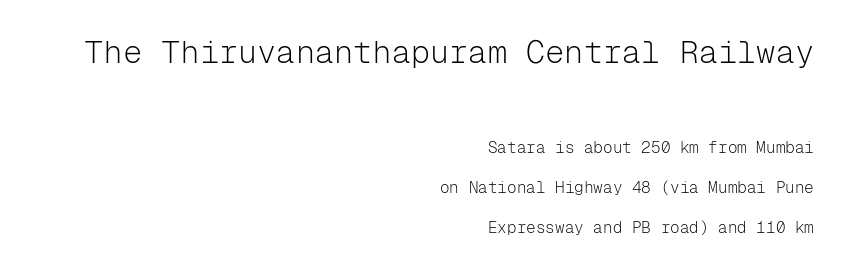
Q: Is the text bold? A: No.
Q: Is the text italic (slanted)? A: No, it is upright.
Q: Is the typeface a serif or a sans-serif typeface? A: Sans-serif.
Q: Is the text underlined? A: No.
Q: How is the paragraph aligned? A: Right-aligned.
Q: Is the spacing between letters normal or unusually wide? A: Normal.
Q: Is the spacing between lines tight, normal or loose? A: Loose.
Q: Which block of text is set in a larger size, the first (top) or the second (bottom)? A: The first (top) one.
Q: Width (condensed, normal, or wide)? A: Normal.
Q: Stroke contrast? A: Low.
Q: x-height? A: Medium.
Q: Monospaced? A: Yes.
